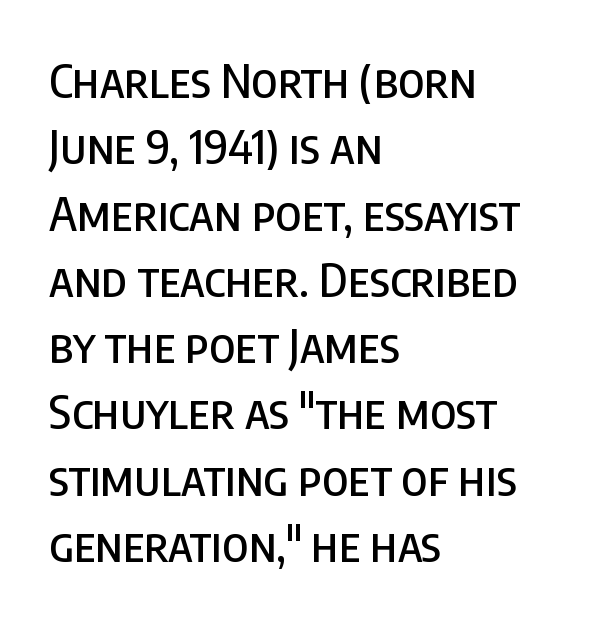
Q: Is the text italic (slanted)? A: No, it is upright.
Q: Is the typeface a serif or a sans-serif typeface? A: Sans-serif.
Q: Is the text underlined? A: No.
Q: How is the paragraph aligned? A: Left-aligned.
Q: Is the spacing between letters normal or unusually wide? A: Normal.
Q: Is the spacing between lines tight, normal or loose? A: Normal.
Q: Width (condensed, normal, or wide)? A: Condensed.
Q: Stroke contrast? A: Low.
Q: x-height? A: Large.
Q: Monospaced? A: No.
